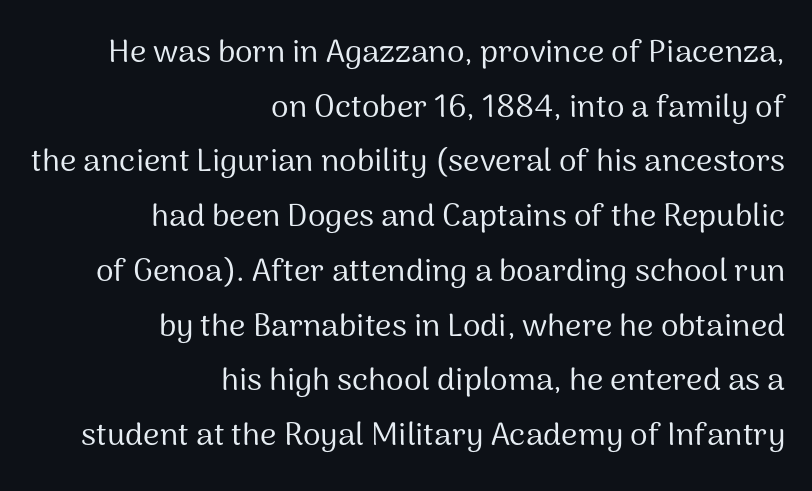
Serif or sans? Sans — the stroke terminals are bare. If you drew a line through each stem, it would be perfectly vertical. The passage shown is typed in a proportional face where columns would drift. Caption: multi-line text, flush right, ragged left. The passage shown is not bold in any degree.
